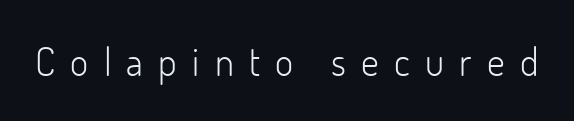
The image shows 39 px light sans-serif type, upright; set unusually wide letter spacing (+0.39 em), not underlined; low stroke contrast and a small x-height.
